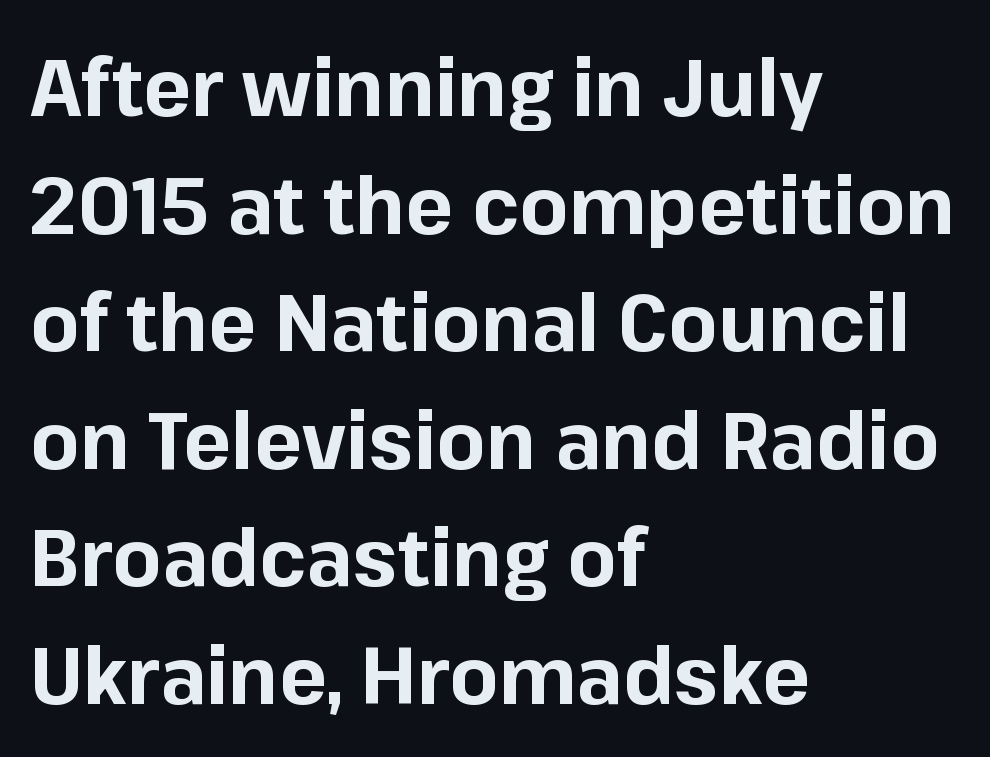
The axis of the letterforms is exactly vertical. Casual observation: everything's shoved over to the left. The passage shown has conventional tracking throughout. On the weight axis this lands at bold, roughly 700. What kind of face is this? One without serifs — a sans. Each row of text sits above clean, open space.
